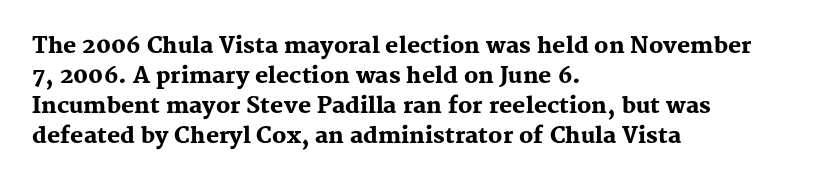
The image shows 22 px bold type, upright; set left-aligned, normal line spacing (1.36x), normal letter spacing, not underlined.
